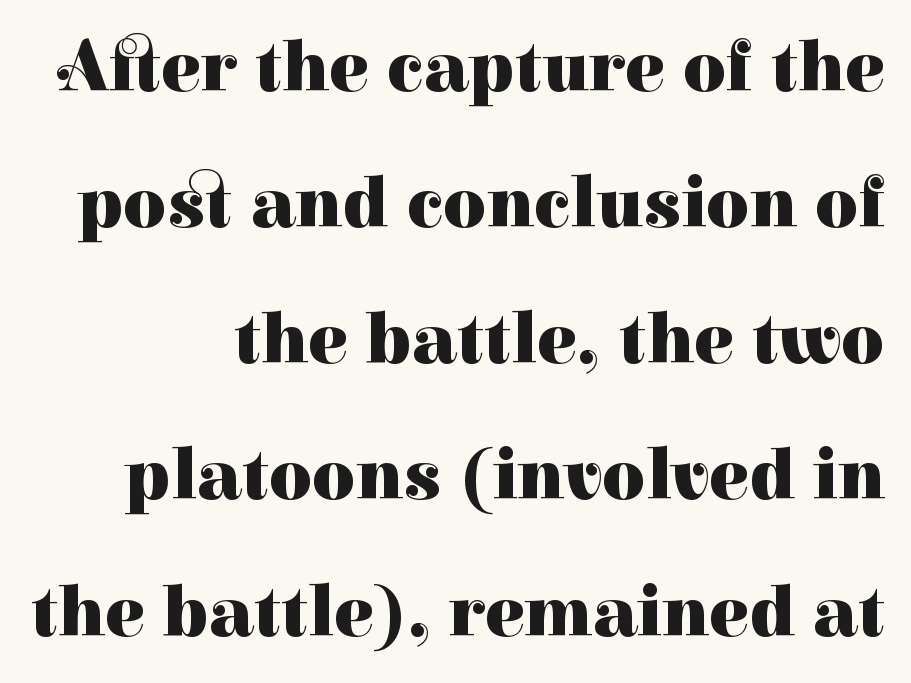
Each row of text sits above clean, open space. Character widths vary here, with narrow letters taking less room than wide ones. These lines stack with their right ends in a neat column. What weight is shown? A full bold with thick strokes. Stroke terminals: seriffed. Default kerning and tracking; the words read as compact shapes.
